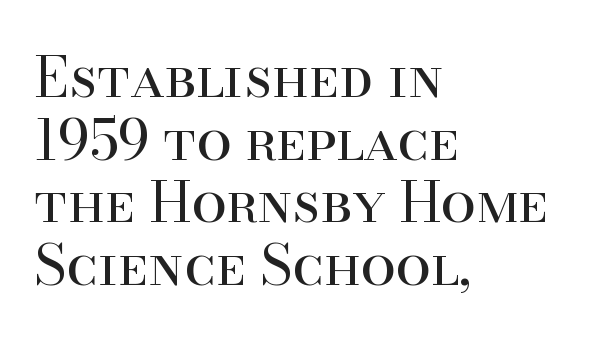
Q: Is the text bold? A: No.
Q: Is the text italic (slanted)? A: No, it is upright.
Q: Is the typeface a serif or a sans-serif typeface? A: Serif.
Q: Is the text underlined? A: No.
Q: How is the paragraph aligned? A: Left-aligned.
Q: Is the spacing between letters normal or unusually wide? A: Normal.
Q: Is the spacing between lines tight, normal or loose? A: Tight.
Q: Width (condensed, normal, or wide)? A: Normal.
Q: Stroke contrast? A: High.
Q: x-height? A: Small.
Q: Monospaced? A: No.
